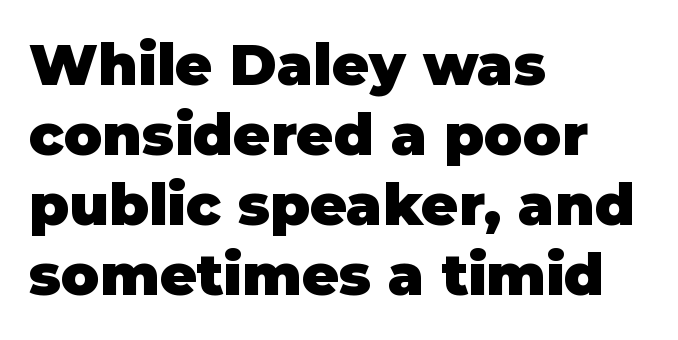
{"serif": "no", "italic": "no", "bold": "yes", "weight": "heavy", "width": "normal", "stroke_contrast": "low", "x_height": "large", "monospaced": "no", "underline": "no", "align": "left", "line_spacing_ratio": 1.23, "letter_spacing": "normal", "letter_spacing_em": 0.0, "glyph_px": 57}
